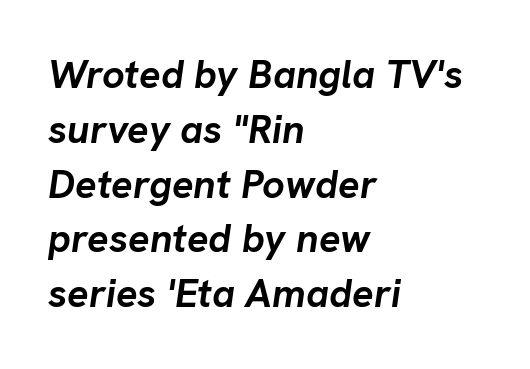
Q: Is the text bold? A: Yes.
Q: Is the text italic (slanted)? A: Yes, it leans right by about 8 degrees.
Q: Is the text underlined? A: No.
Q: How is the paragraph aligned? A: Left-aligned.
Q: Is the spacing between letters normal or unusually wide? A: Normal.
Q: Is the spacing between lines tight, normal or loose? A: Normal.
Q: Width (condensed, normal, or wide)? A: Normal.
Q: Stroke contrast? A: Low.
Q: x-height? A: Medium.
Q: Monospaced? A: No.
